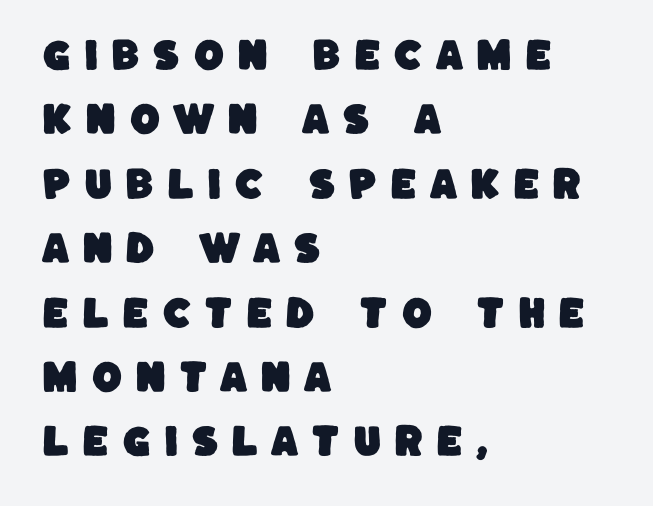
The image shows 35 px sans-serif type; set left-aligned, line spacing 1.84x, unusually wide letter spacing (+0.36 em), not underlined; low stroke contrast and a large x-height.
